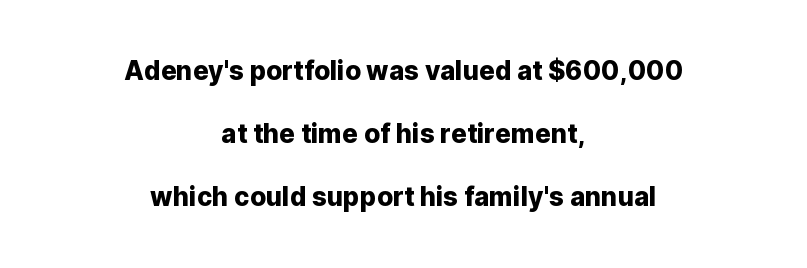
Each row of text sits above clean, open space. Alignment: centered. The tracking reads as untouched default to a designer's eye. The lettering stays uniformly vertical, giving the passage a roman look.
